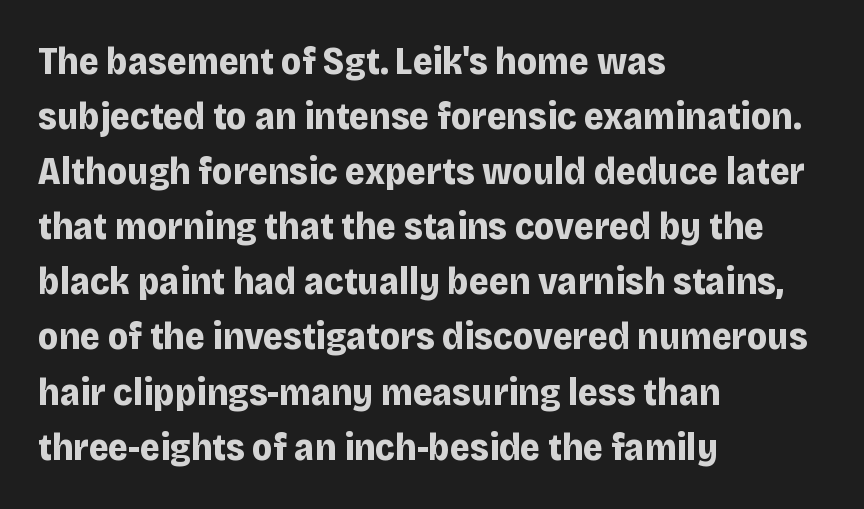
The designer went with a sans here, leaving each stem footless. The area under the type is left untouched. The rendering uses natural spacing where letterforms have individual widths. Honestly, the letter spacing is just normal — you wouldn't notice it. Leftover space on each line is placed entirely after the last word. Weight: bold.
